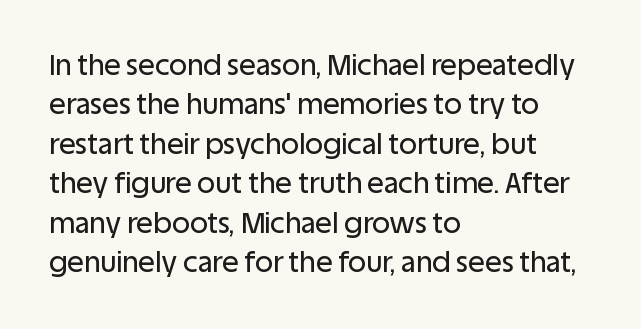
The image shows 28 px sans-serif type, upright; set left-aligned, normal line spacing (1.41x), normal letter spacing, not underlined; low stroke contrast and a large x-height.
